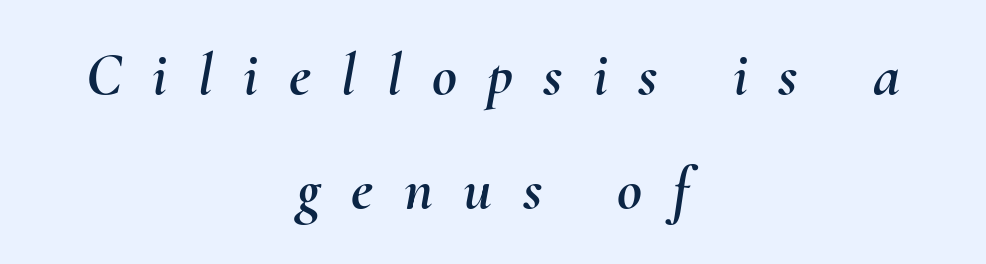
{"italic": "yes", "lean": "right", "slant_degrees": 10, "width": "normal", "stroke_contrast": "medium", "x_height": "small", "monospaced": "no", "underline": "no", "align": "center", "line_spacing_ratio": 1.87, "letter_spacing": "wide", "letter_spacing_em": 0.5, "glyph_px": 61}
